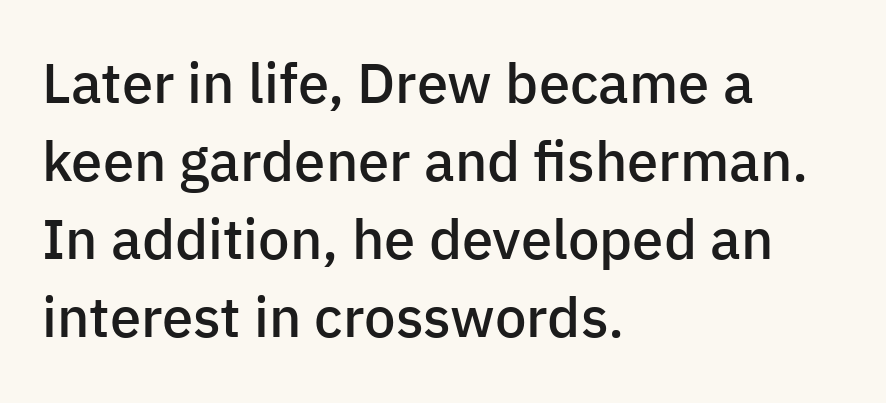
{"serif": "no", "italic": "no", "bold": "semi", "weight": "semibold", "width": "normal", "stroke_contrast": "low", "x_height": "medium", "monospaced": "no", "underline": "no", "align": "left", "line_spacing": "normal", "line_spacing_ratio": 1.39, "letter_spacing": "normal", "letter_spacing_em": 0.0, "glyph_px": 56}
